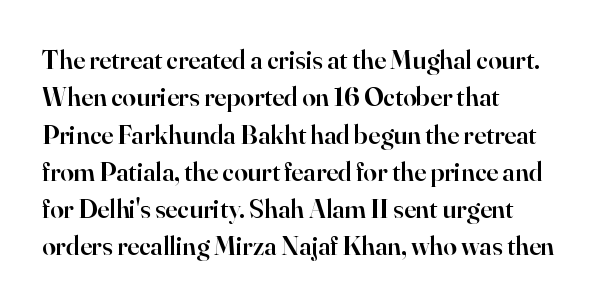
Rendered with straight, roman letterforms. This is moderately heavy type, rendered in semibold. Unmarked baselines from the first word to the last. If you measured baseline to baseline, you'd find a middling distance. Each word holds together tightly as a unit, with standard inter-letter gaps. Teacher's note: observe the even left margin — that is flush-left alignment.
